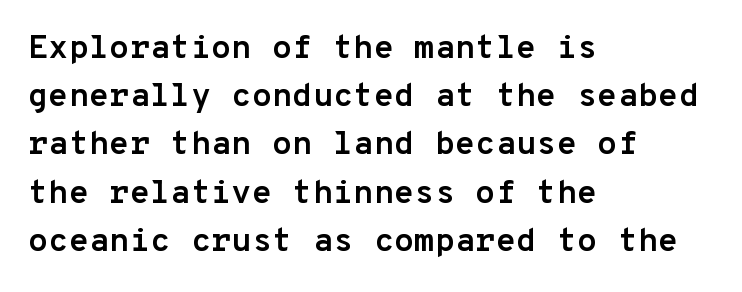
{"serif": "no", "italic": "no", "bold": "yes", "weight": "semibold", "width": "normal", "stroke_contrast": "low", "x_height": "medium", "monospaced": "yes", "underline": "no", "align": "left", "line_spacing": "normal", "line_spacing_ratio": 1.46, "letter_spacing": "normal", "letter_spacing_em": 0.0, "glyph_px": 33}
